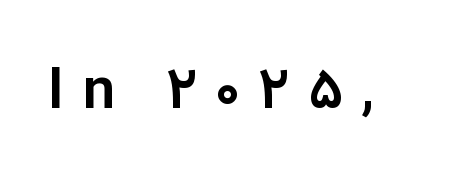
Q: Is the text italic (slanted)? A: No, it is upright.
Q: Is the typeface a serif or a sans-serif typeface? A: Sans-serif.
Q: Is the text underlined? A: No.
Q: Is the spacing between letters normal or unusually wide? A: Unusually wide.
Q: Width (condensed, normal, or wide)? A: Normal.
Q: Stroke contrast? A: Low.
Q: x-height? A: Medium.
Q: Monospaced? A: No.
